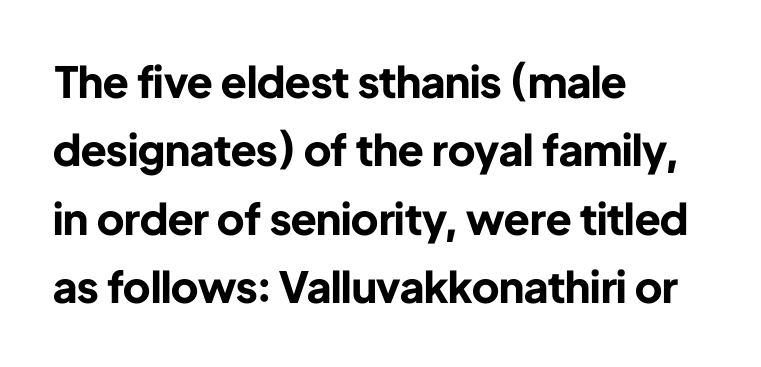
The image shows 43 px bold sans-serif type, upright; set left-aligned, normal line spacing (1.59x), normal letter spacing, not underlined; low stroke contrast and a medium x-height.
